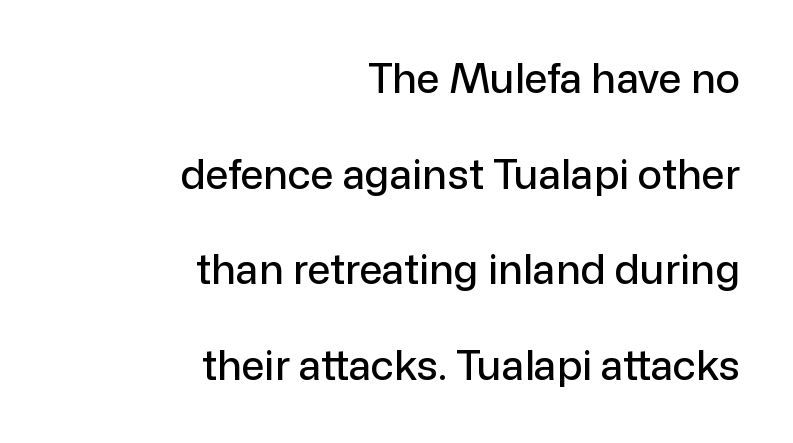
The image shows 41 px sans-serif type, upright; set right-aligned, loose line spacing (2.33x), normal letter spacing, not underlined; low stroke contrast and a medium x-height.
